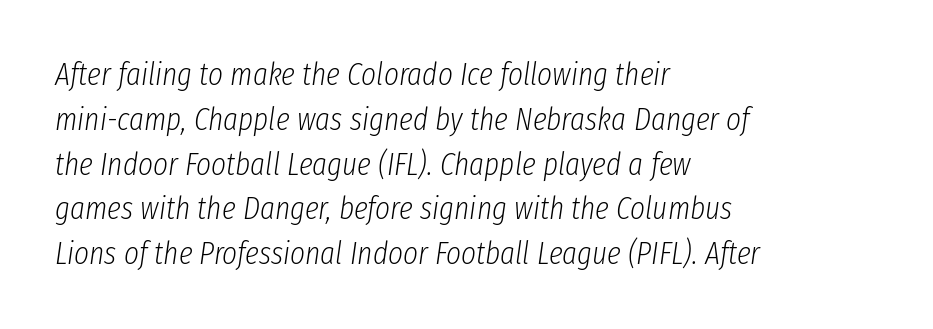
Q: Is the text bold? A: No.
Q: Is the text italic (slanted)? A: Yes, it leans right by about 8 degrees.
Q: Is the text underlined? A: No.
Q: How is the paragraph aligned? A: Left-aligned.
Q: Is the spacing between letters normal or unusually wide? A: Normal.
Q: Is the spacing between lines tight, normal or loose? A: Normal.
Q: Width (condensed, normal, or wide)? A: Condensed.
Q: Stroke contrast? A: Low.
Q: x-height? A: Medium.
Q: Monospaced? A: No.
